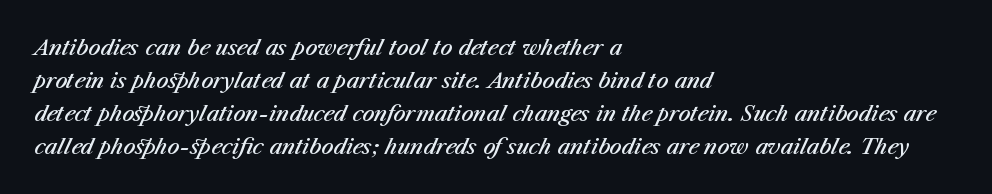
Q: Is the text bold? A: Semi-bold.
Q: Is the text italic (slanted)? A: Yes, it leans right by about 23 degrees.
Q: Is the text underlined? A: No.
Q: How is the paragraph aligned? A: Left-aligned.
Q: Is the spacing between letters normal or unusually wide? A: Normal.
Q: Is the spacing between lines tight, normal or loose? A: Normal.
